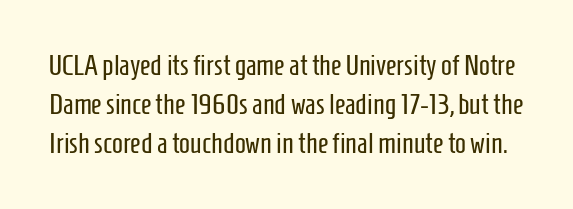
The rendering shows plain stroke endings on the letterforms — a sans-serif design. This rendering leaves character spacing at its baseline value. Proportional: the letters do not fall into vertical columns. The specimen reads as upright at a glance. Notice how descenders clear the ascenders below comfortably — that's standard leading. Clear beneath every line of the passage.
